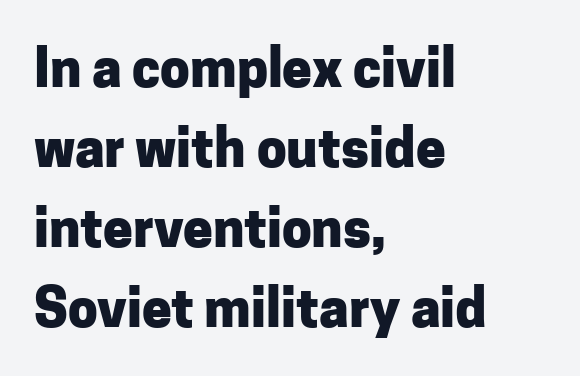
The image shows 53 px heavy sans-serif type, upright; set left-aligned, normal line spacing (1.51x), normal letter spacing, not underlined; low stroke contrast and a medium x-height.
